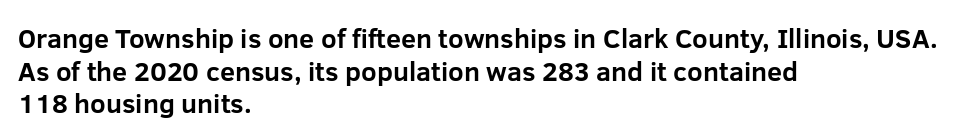
The glyphs are unaccompanied by any horizontal stroke below them. The passage shown is emphatically bold. The lettering holds an erect, upright posture throughout. Here the glyphs are tracked normally, forming tight word shapes.
